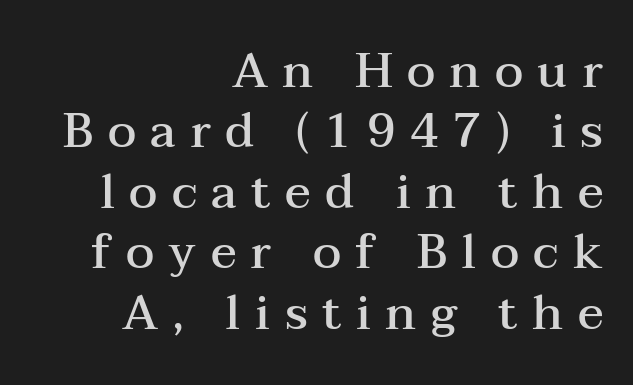
Any mark beneath the type? The region is blank. The specimen reads as upright at a glance. Does the weight exceed regular? Yes, but only to semibold. Unlike a clean sans, this face finishes its strokes with serifs. Varying glyph widths throughout — classic text-font behaviour.
